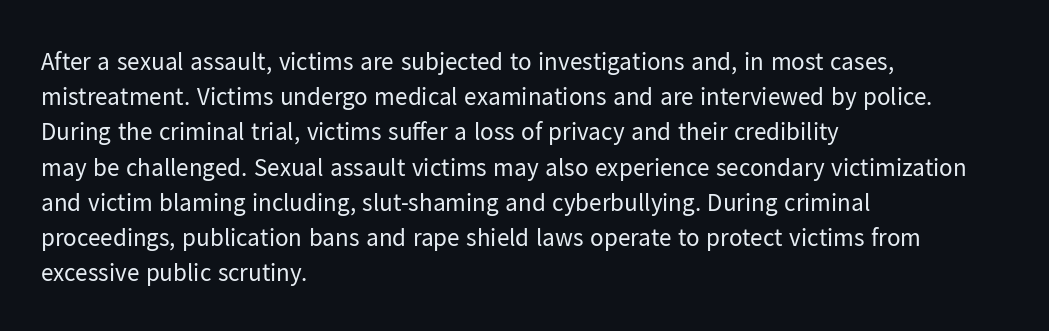
The image shows 25 px text type, upright; set left-aligned, normal line spacing (1.41x), normal letter spacing, not underlined.
